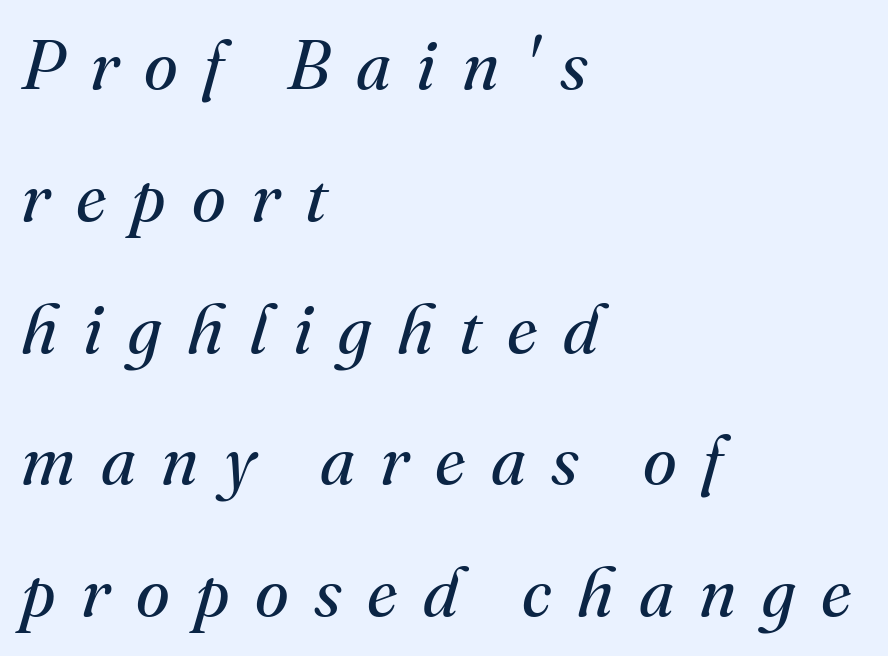
The image shows 69 px regular-weight serif type, italic (leaning right); set left-aligned, loose line spacing (1.91x), unusually wide letter spacing (+0.37 em), not underlined; medium stroke contrast and a small x-height.
